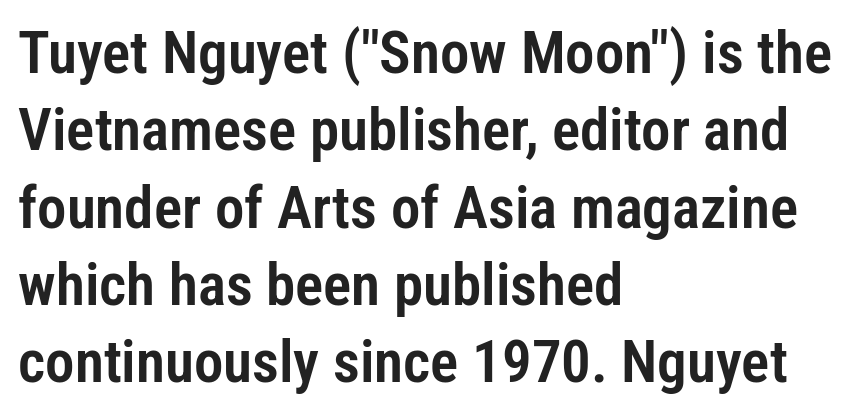
Q: Is the text italic (slanted)? A: No, it is upright.
Q: Is the typeface a serif or a sans-serif typeface? A: Sans-serif.
Q: Is the text underlined? A: No.
Q: How is the paragraph aligned? A: Left-aligned.
Q: Is the spacing between letters normal or unusually wide? A: Normal.
Q: Is the spacing between lines tight, normal or loose? A: Normal.
Q: Width (condensed, normal, or wide)? A: Condensed.
Q: Stroke contrast? A: Low.
Q: x-height? A: Medium.
Q: Monospaced? A: No.
